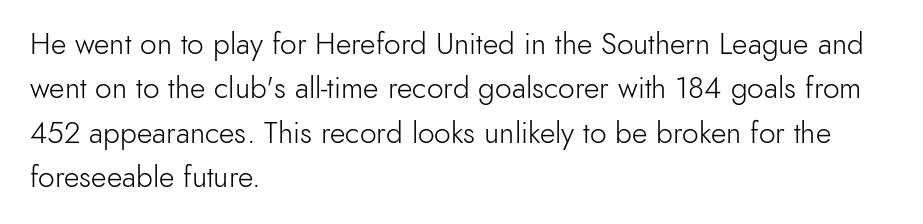
The image shows 30 px light sans-serif type, upright; set left-aligned, normal line spacing (1.48x), normal letter spacing, not underlined; a small x-height.
